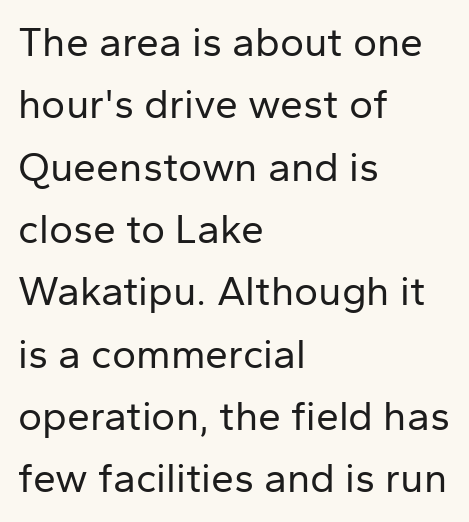
{"serif": "no", "italic": "no", "bold": "no", "weight": "regular", "width": "normal", "stroke_contrast": "low", "x_height": "medium", "monospaced": "no", "underline": "no", "align": "left", "line_spacing": "normal", "line_spacing_ratio": 1.52, "letter_spacing": "normal", "letter_spacing_em": 0.0, "glyph_px": 41}
